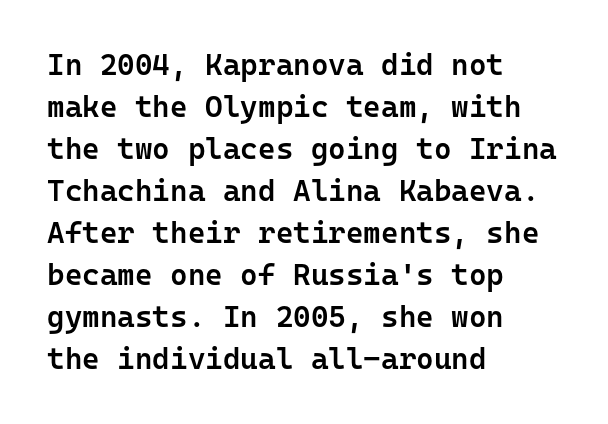
Q: Is the text bold? A: Semi-bold.
Q: Is the text italic (slanted)? A: No, it is upright.
Q: Is the typeface a serif or a sans-serif typeface? A: Sans-serif.
Q: Is the text underlined? A: No.
Q: How is the paragraph aligned? A: Left-aligned.
Q: Is the spacing between letters normal or unusually wide? A: Normal.
Q: Is the spacing between lines tight, normal or loose? A: Normal.
Q: Width (condensed, normal, or wide)? A: Normal.
Q: Stroke contrast? A: Low.
Q: x-height? A: Medium.
Q: Monospaced? A: Yes.
